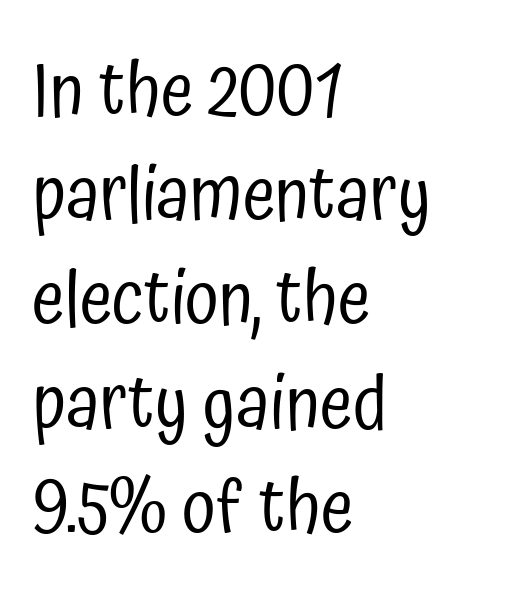
{"serif": "no", "italic": "no", "bold": "no", "weight": "regular", "width": "condensed", "stroke_contrast": "low", "x_height": "medium", "monospaced": "no", "underline": "no", "align": "left", "line_spacing": "normal", "line_spacing_ratio": 1.39, "letter_spacing": "normal", "letter_spacing_em": 0.0, "glyph_px": 75}
